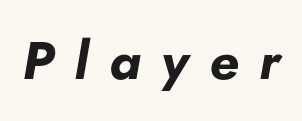
Q: Is the text bold? A: Yes.
Q: Is the text italic (slanted)? A: Yes, it leans right by about 5 degrees.
Q: Is the text underlined? A: No.
Q: Is the spacing between letters normal or unusually wide? A: Unusually wide.
Q: Width (condensed, normal, or wide)? A: Normal.
Q: Stroke contrast? A: Low.
Q: x-height? A: Small.
Q: Monospaced? A: No.
